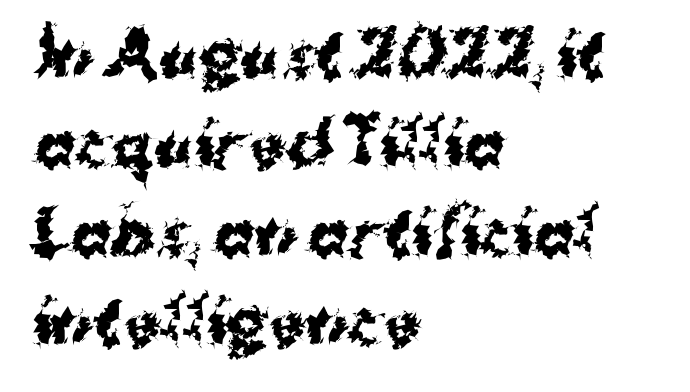
{"serif": "no", "bold": "yes", "weight": "bold", "width": "normal", "stroke_contrast": "medium", "x_height": "medium", "monospaced": "no", "underline": "no", "align": "left", "line_spacing": "normal", "line_spacing_ratio": 1.46, "letter_spacing": "normal", "letter_spacing_em": 0.0, "glyph_px": 61}
